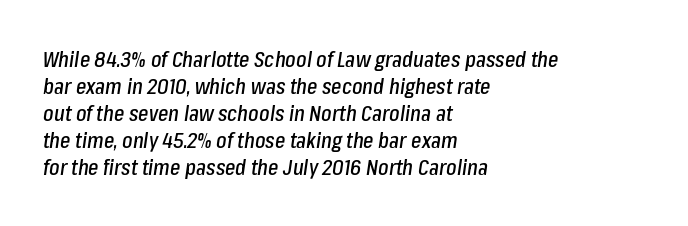
Posture: slanted. This sample is left-justified, so line endings fall wherever the words run out. Letter spacing: default. Check under the words: just untouched page.
